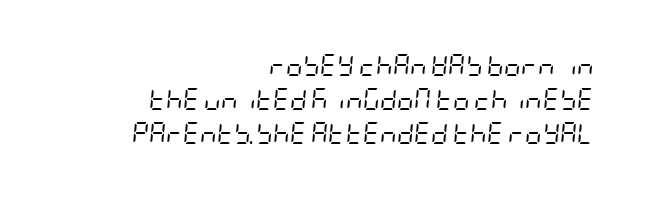
{"italic": "yes", "lean": "right", "slant_degrees": 5, "bold": "no", "underline": "no", "align": "right", "line_spacing": "normal", "line_spacing_ratio": 1.62, "letter_spacing": "normal", "letter_spacing_em": 0.0, "glyph_px": 21}
